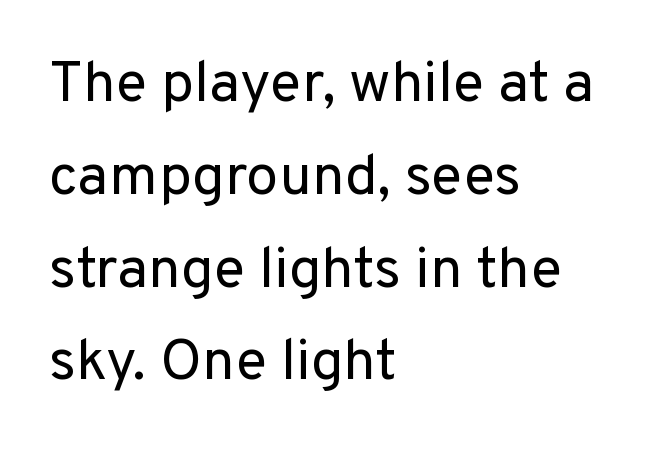
The rendering anchors every line to the left-hand side. Beneath every word, the page is bare. The designer went with a sans here, leaving each stem footless. Nobody touched the tracking dial on this one.
